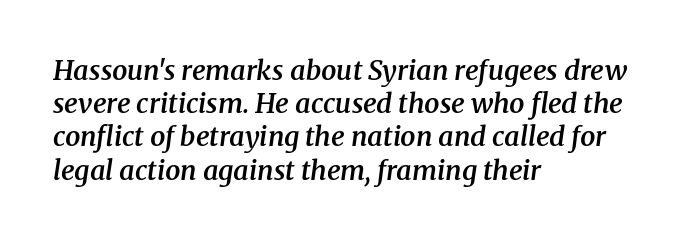
Q: Is the text bold? A: Semi-bold.
Q: Is the text italic (slanted)? A: Yes, it leans right by about 8 degrees.
Q: Is the text underlined? A: No.
Q: How is the paragraph aligned? A: Left-aligned.
Q: Is the spacing between letters normal or unusually wide? A: Normal.
